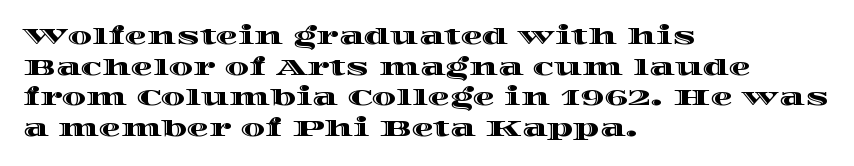
If you drew a line through each stem, it would be perfectly vertical. Honestly, the letter spacing is just normal — you wouldn't notice it. The words here are not underlined. Notice how the passage keeps a crisp vertical edge on the left only. Interline gaps are of average width in this sample.
